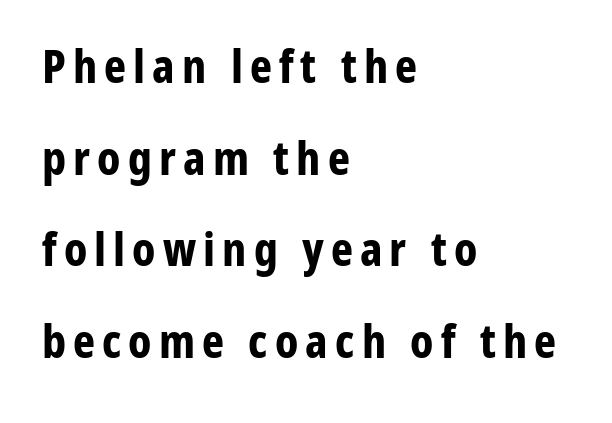
Q: Is the text bold? A: Yes.
Q: Is the text italic (slanted)? A: No, it is upright.
Q: Is the typeface a serif or a sans-serif typeface? A: Sans-serif.
Q: Is the text underlined? A: No.
Q: How is the paragraph aligned? A: Left-aligned.
Q: Is the spacing between lines tight, normal or loose? A: Loose.
Q: Width (condensed, normal, or wide)? A: Condensed.
Q: Stroke contrast? A: Low.
Q: x-height? A: Medium.
Q: Monospaced? A: No.
